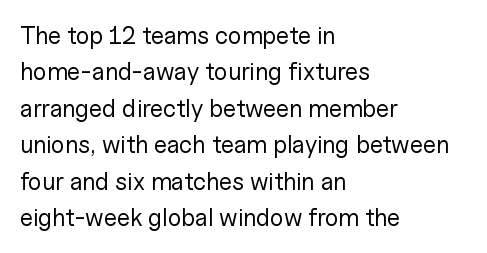
Q: Is the text bold? A: No.
Q: Is the text italic (slanted)? A: No, it is upright.
Q: Is the text underlined? A: No.
Q: How is the paragraph aligned? A: Left-aligned.
Q: Is the spacing between letters normal or unusually wide? A: Normal.
Q: Is the spacing between lines tight, normal or loose? A: Normal.
